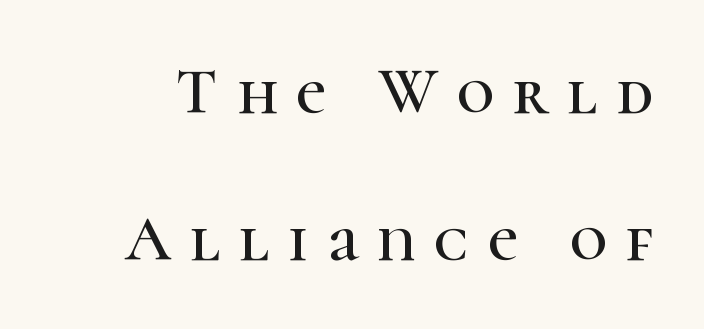
Q: Is the text italic (slanted)? A: No, it is upright.
Q: Is the typeface a serif or a sans-serif typeface? A: Serif.
Q: Is the text underlined? A: No.
Q: Is the spacing between letters normal or unusually wide? A: Unusually wide.
Q: Is the spacing between lines tight, normal or loose? A: Loose.
Q: Width (condensed, normal, or wide)? A: Normal.
Q: Stroke contrast? A: High.
Q: x-height? A: Medium.
Q: Monospaced? A: No.
